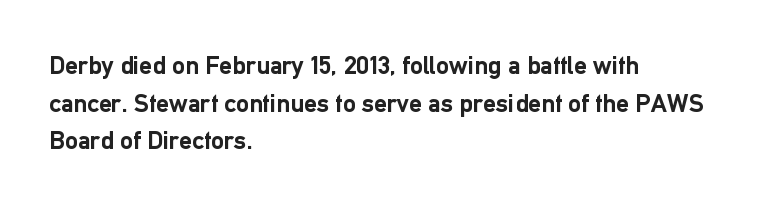
On the weight axis this lands at bold, roughly 700. Words float on clear page, feet unadorned. Interline gaps are of average width in this sample. The rendering keeps characters at their native spacing. In terms of posture, this sample is upright.
